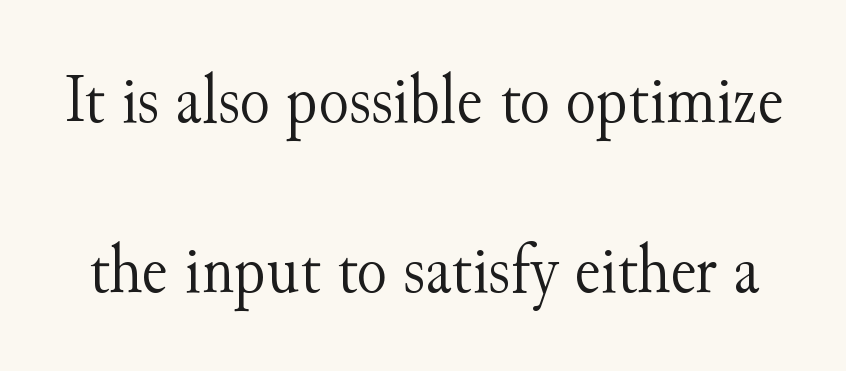
The area under the type is left untouched. No heavy texture on the line: the type isn't bold. You could fit nearly another row in the gap between these rows. A typesetter would call this proportional, since set widths differ per character.
